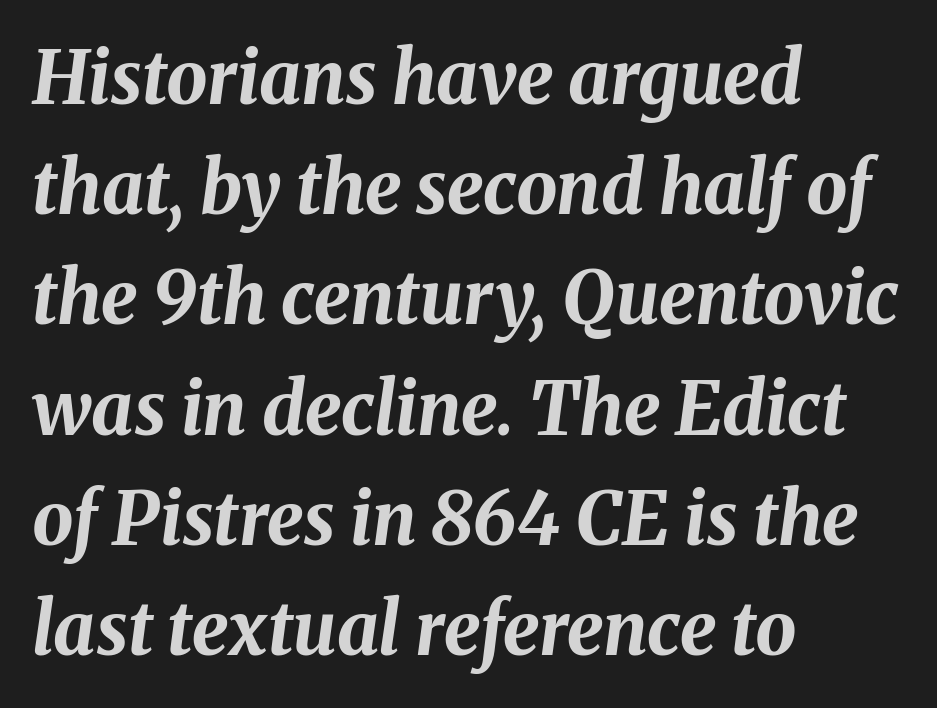
Q: Is the text bold? A: Yes.
Q: Is the text italic (slanted)? A: Yes, it leans right by about 8 degrees.
Q: Is the text underlined? A: No.
Q: How is the paragraph aligned? A: Left-aligned.
Q: Is the spacing between letters normal or unusually wide? A: Normal.
Q: Is the spacing between lines tight, normal or loose? A: Normal.
Q: Width (condensed, normal, or wide)? A: Normal.
Q: Stroke contrast? A: Medium.
Q: x-height? A: Medium.
Q: Monospaced? A: No.
